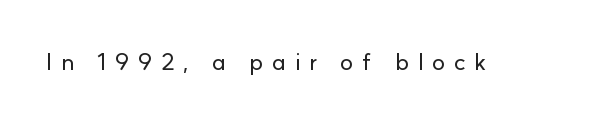
You could only call the tracking loose — the letters float apart. When letters stand straight like this, we call the style roman or upright. Underline: absent.
